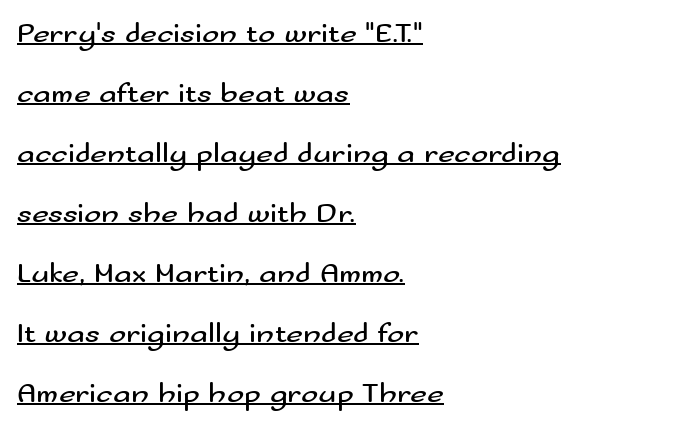
{"serif": "no", "italic": "no", "bold": "no", "weight": "regular", "width": "wide", "stroke_contrast": "medium", "x_height": "small", "monospaced": "no", "underline": "yes", "align": "left", "line_spacing": "loose", "line_spacing_ratio": 2.07, "letter_spacing": "normal", "letter_spacing_em": 0.0, "glyph_px": 29}
